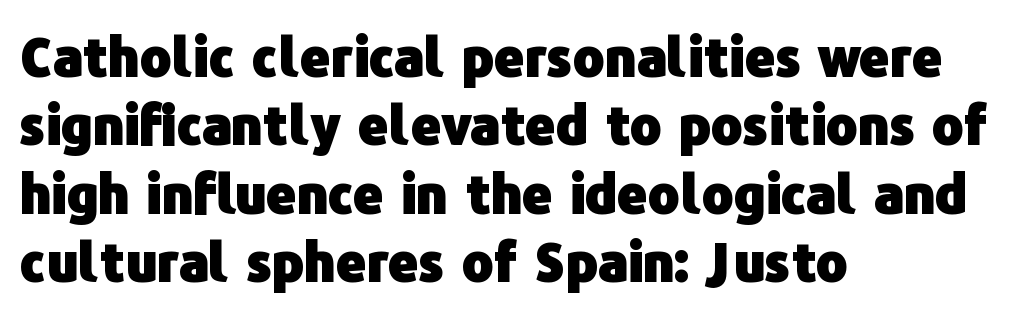
The image shows 53 px heavy sans-serif type, upright; set left-aligned, normal line spacing (1.29x), normal letter spacing, not underlined; low stroke contrast and a medium x-height.
